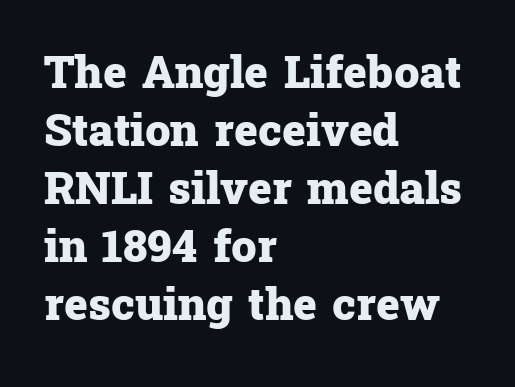
{"serif": "yes", "italic": "no", "bold": "yes", "weight": "heavy", "width": "normal", "stroke_contrast": "low", "x_height": "medium", "monospaced": "no", "underline": "no", "align": "left", "line_spacing": "normal", "line_spacing_ratio": 1.29, "letter_spacing": "normal", "letter_spacing_em": 0.0, "glyph_px": 45}
